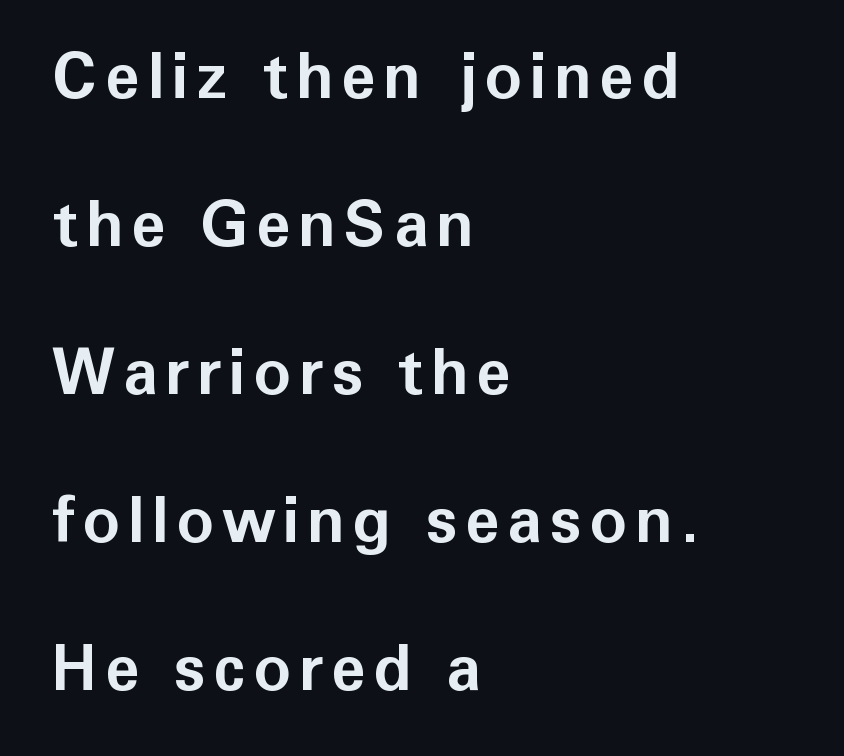
{"serif": "no", "italic": "no", "bold": "yes", "weight": "bold", "width": "normal", "stroke_contrast": "low", "x_height": "medium", "monospaced": "no", "underline": "no", "align": "left", "line_spacing": "loose", "line_spacing_ratio": 2.35, "glyph_px": 63}
